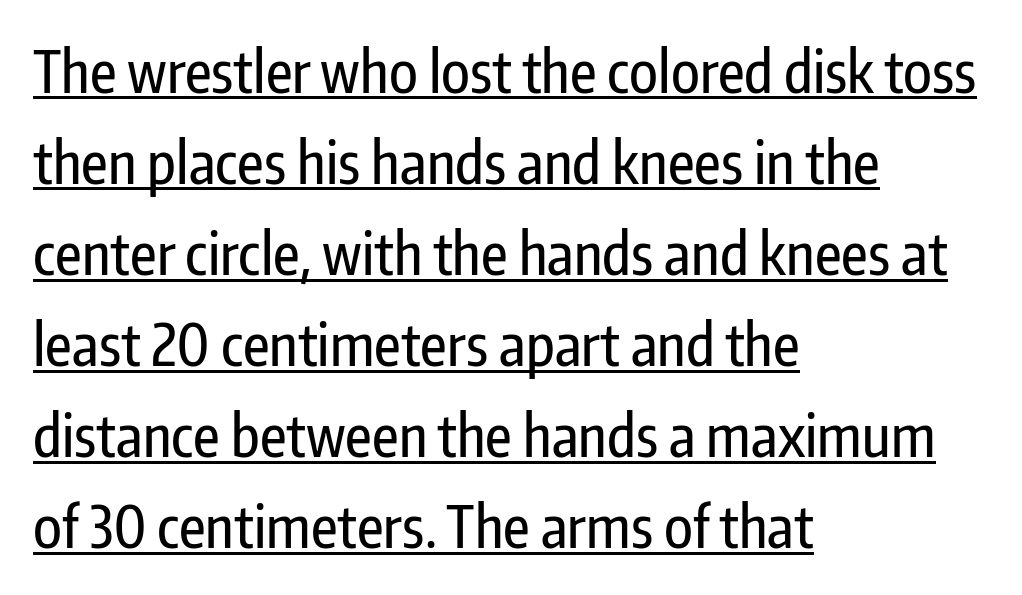
{"serif": "no", "italic": "no", "width": "condensed", "stroke_contrast": "low", "x_height": "medium", "monospaced": "no", "underline": "yes", "align": "left", "line_spacing": "normal", "line_spacing_ratio": 1.57, "letter_spacing": "normal", "letter_spacing_em": 0.0, "glyph_px": 58}
